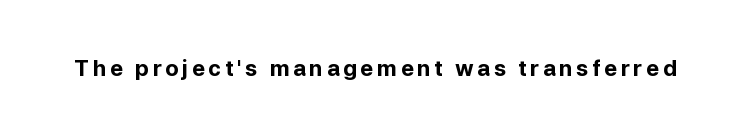
{"italic": "no", "bold": "yes", "underline": "no", "glyph_px": 22}
